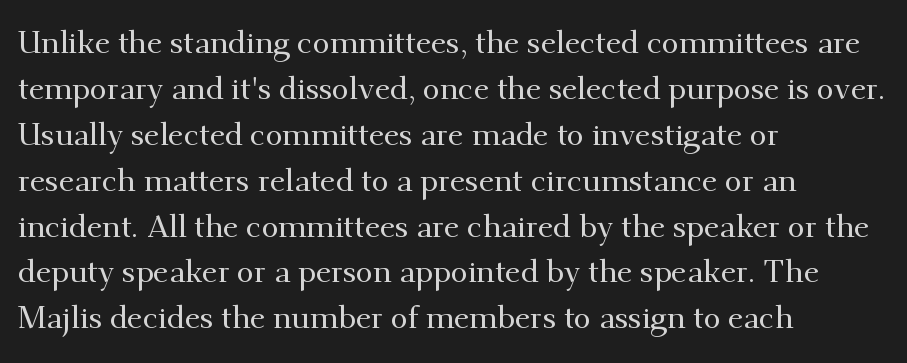
The image shows 31 px serif type, upright; set left-aligned, normal line spacing (1.48x), normal letter spacing, not underlined; medium stroke contrast and a small x-height.
